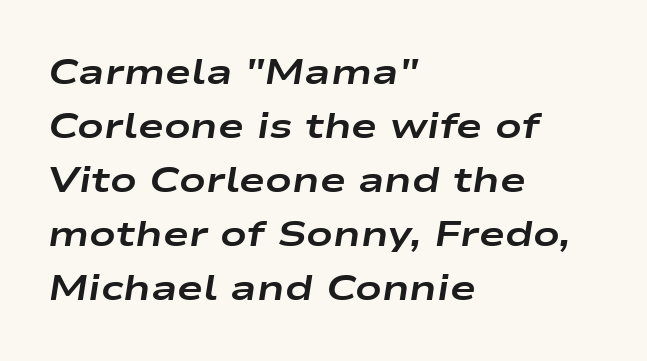
{"italic": "yes", "lean": "right", "slant_degrees": 9, "bold": "yes", "weight": "bold", "width": "wide", "stroke_contrast": "low", "x_height": "medium", "monospaced": "no", "underline": "no", "align": "left", "line_spacing": "normal", "line_spacing_ratio": 1.54, "letter_spacing": "normal", "letter_spacing_em": 0.0, "glyph_px": 35}
